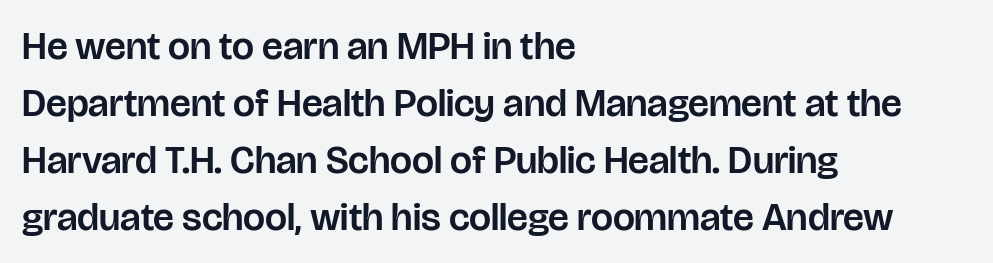
This sample has the flowing, uneven cadence of proportional lettering. Standard letterfit; no display-style spreading of the glyphs. Posture: upright roman. The designer left line spacing at the default.
